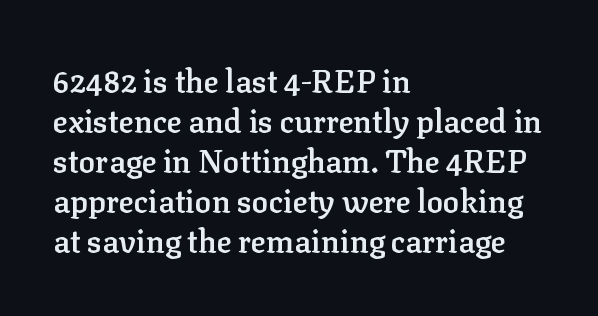
The image shows 31 px semibold serif type, upright; set left-aligned, normal line spacing (1.29x), normal letter spacing, not underlined; low stroke contrast and a medium x-height.
